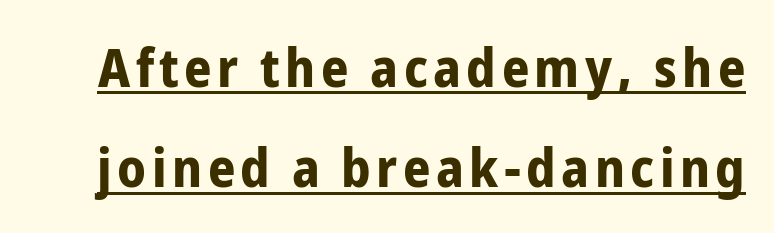
This is roman type, the default non-slanted kind. You can see a thin bar hugging the bottom of the glyphs. Proportional: the letters do not fall into vertical columns. Emphasis by weight is at full strength: bold. Does the type have serifs? No, each stem ends abruptly.
